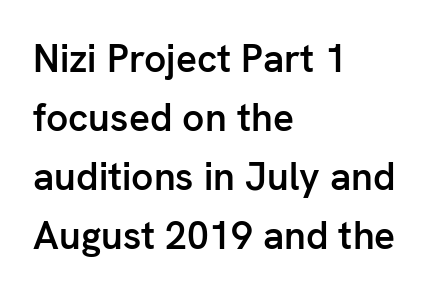
The image shows 39 px semibold sans-serif type, upright; set left-aligned, normal line spacing (1.51x), normal letter spacing, not underlined; low stroke contrast and a medium x-height.
